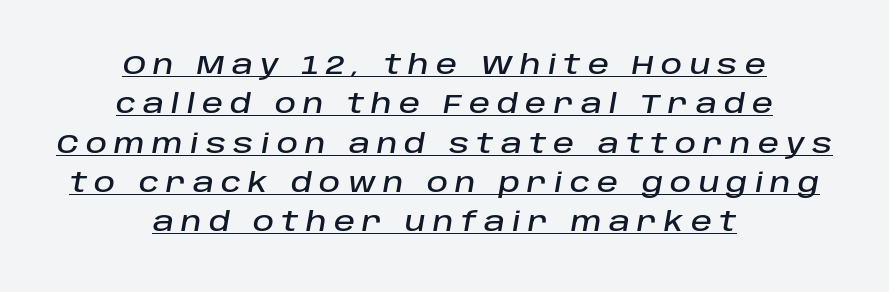
Q: Is the text italic (slanted)? A: Yes, it leans right by about 10 degrees.
Q: Is the text underlined? A: Yes.
Q: How is the paragraph aligned? A: Centered.
Q: Is the spacing between letters normal or unusually wide? A: Unusually wide.
Q: Is the spacing between lines tight, normal or loose? A: Normal.
